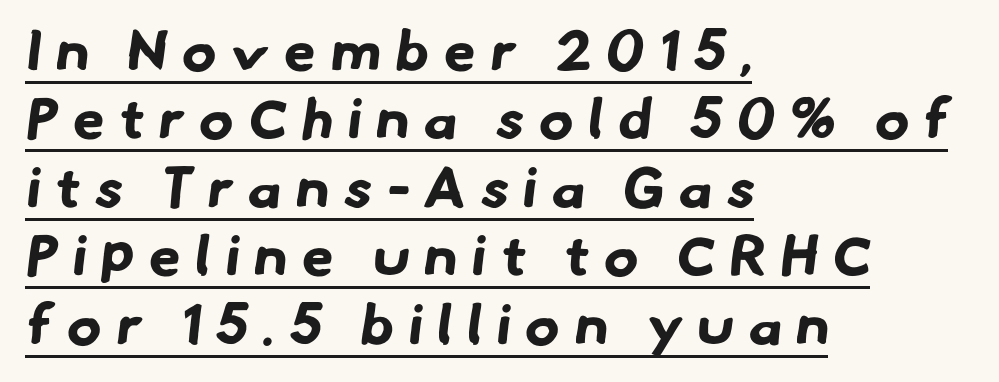
The image shows 57 px bold sans-serif type; set left-aligned, line spacing 1.2x, unusually wide letter spacing (+0.26 em), underlined; low stroke contrast and a small x-height.
